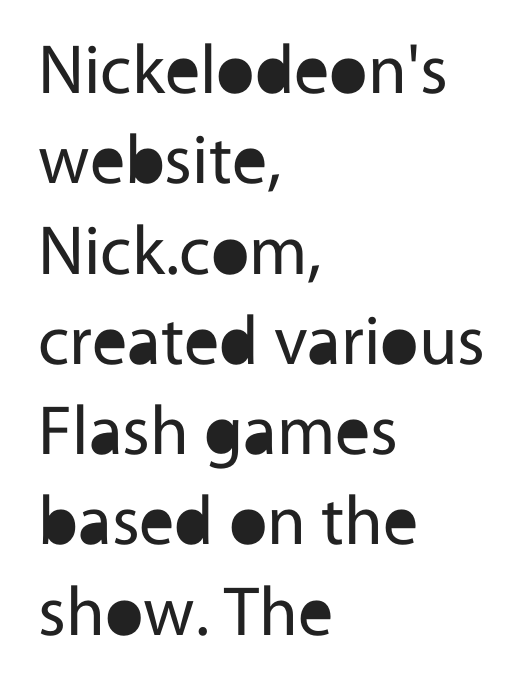
Q: Is the text bold? A: No.
Q: Is the text italic (slanted)? A: No, it is upright.
Q: Is the typeface a serif or a sans-serif typeface? A: Sans-serif.
Q: Is the text underlined? A: No.
Q: How is the paragraph aligned? A: Left-aligned.
Q: Is the spacing between letters normal or unusually wide? A: Normal.
Q: Is the spacing between lines tight, normal or loose? A: Normal.
Q: Width (condensed, normal, or wide)? A: Normal.
Q: x-height? A: Medium.
Q: Monospaced? A: No.
